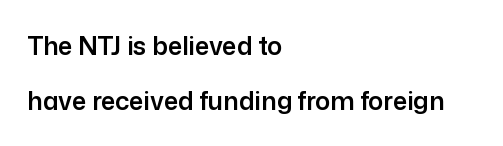
The image shows 25 px text type, upright; set left-aligned, loose line spacing (2.22x), normal letter spacing, not underlined.
